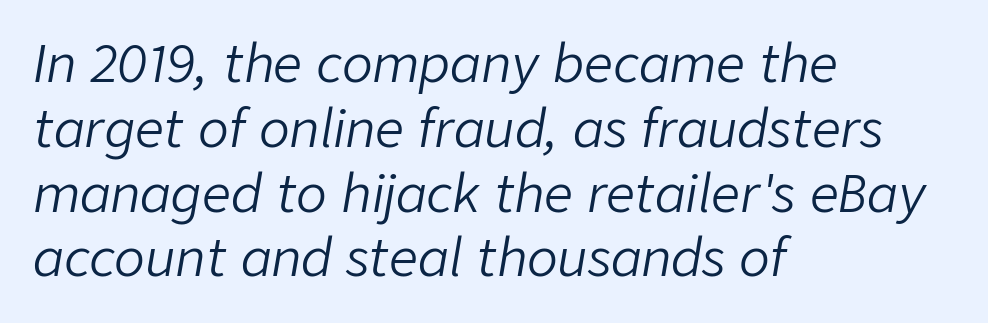
Q: Is the text bold? A: No.
Q: Is the text italic (slanted)? A: Yes, it leans right by about 9 degrees.
Q: Is the text underlined? A: No.
Q: How is the paragraph aligned? A: Left-aligned.
Q: Is the spacing between letters normal or unusually wide? A: Normal.
Q: Is the spacing between lines tight, normal or loose? A: Normal.
Q: Width (condensed, normal, or wide)? A: Normal.
Q: Stroke contrast? A: Low.
Q: x-height? A: Medium.
Q: Monospaced? A: No.
